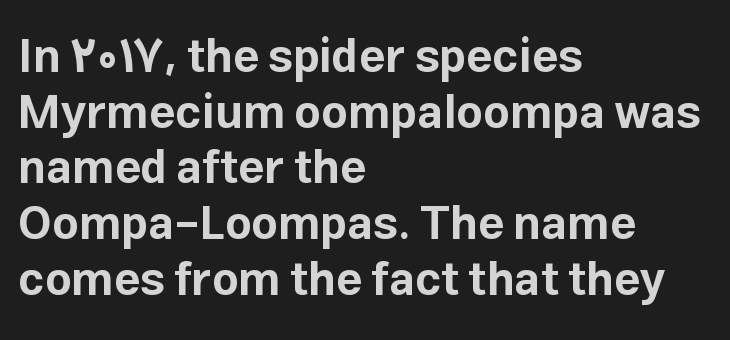
If you drew a ruler down the left edge, every line would touch it. Does the weight exceed regular? Yes, all the way to bold. The letters sit at their default tracking, neither squeezed nor spread. Looks like regular typesetting: each glyph gets only the width it needs.
